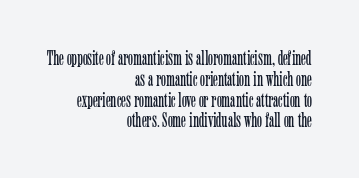
Q: Is the text bold? A: No.
Q: Is the text italic (slanted)? A: No, it is upright.
Q: Is the text underlined? A: No.
Q: How is the paragraph aligned? A: Right-aligned.
Q: Is the spacing between letters normal or unusually wide? A: Normal.
Q: Is the spacing between lines tight, normal or loose? A: Tight.
